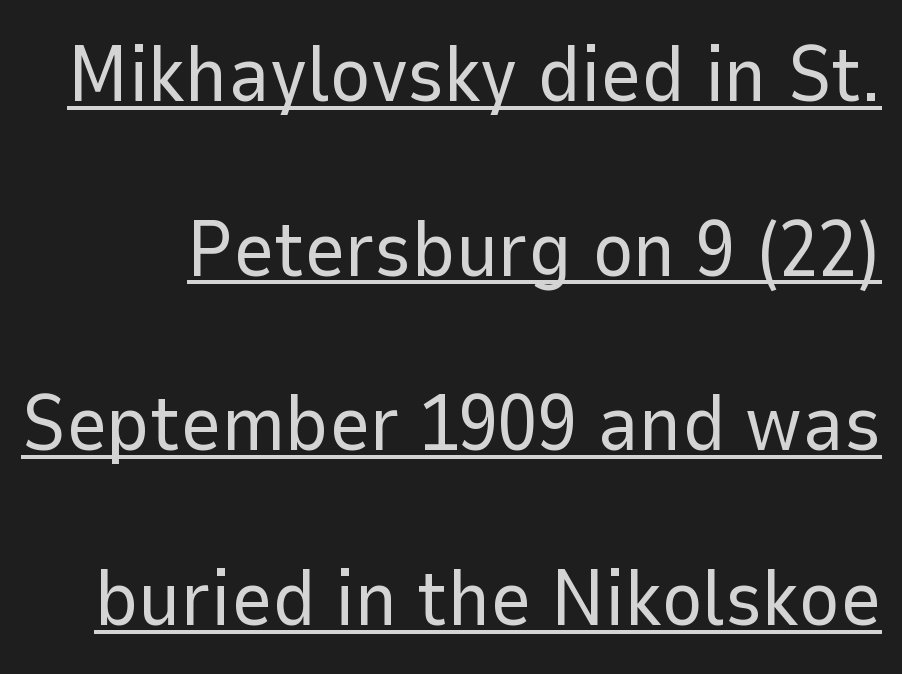
The image shows 79 px regular-weight sans-serif type, upright; set loose line spacing (2.21x), normal letter spacing, underlined; low stroke contrast and a medium x-height.
